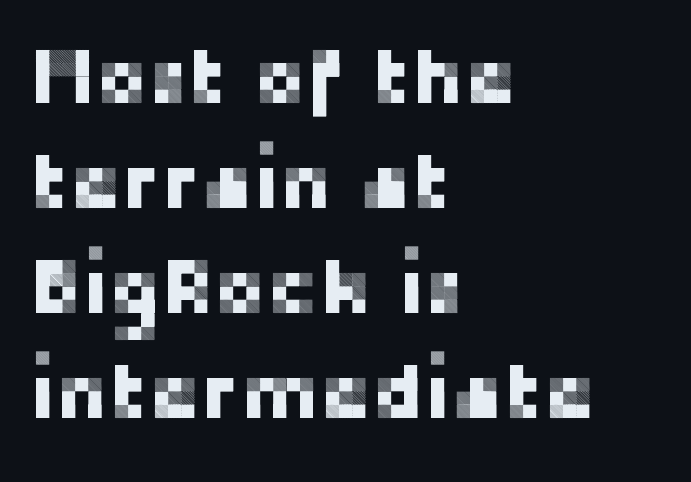
The image shows 79 px sans-serif type, upright; set left-aligned, normal line spacing (1.33x), normal letter spacing, not underlined; low stroke contrast and a medium x-height.
